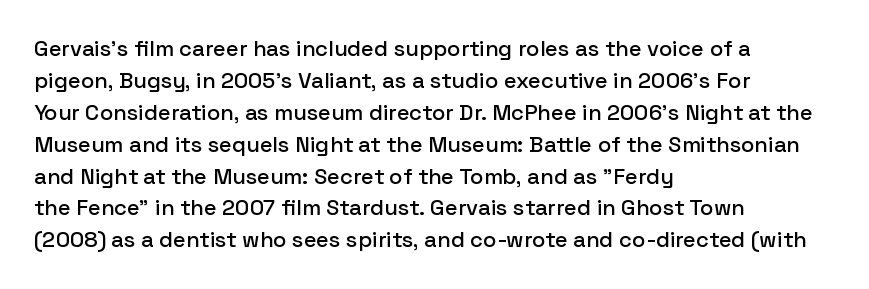
Q: Is the text italic (slanted)? A: No, it is upright.
Q: Is the text underlined? A: No.
Q: How is the paragraph aligned? A: Left-aligned.
Q: Is the spacing between letters normal or unusually wide? A: Normal.
Q: Is the spacing between lines tight, normal or loose? A: Normal.
